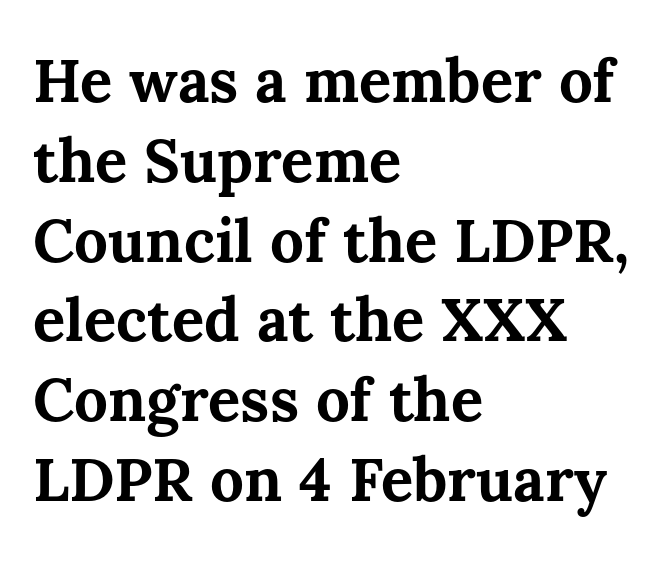
The image shows 60 px bold type, upright; set left-aligned, normal line spacing (1.33x), normal letter spacing, not underlined; medium stroke contrast and a medium x-height.
